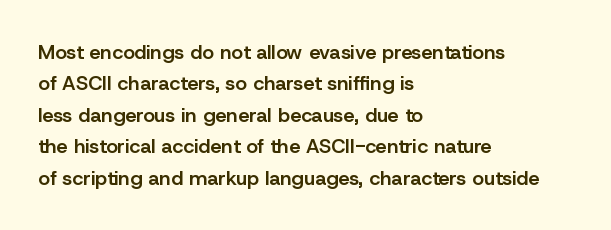
Q: Is the text bold? A: Semi-bold.
Q: Is the text italic (slanted)? A: No, it is upright.
Q: Is the text underlined? A: No.
Q: How is the paragraph aligned? A: Left-aligned.
Q: Is the spacing between letters normal or unusually wide? A: Normal.
Q: Is the spacing between lines tight, normal or loose? A: Normal.
